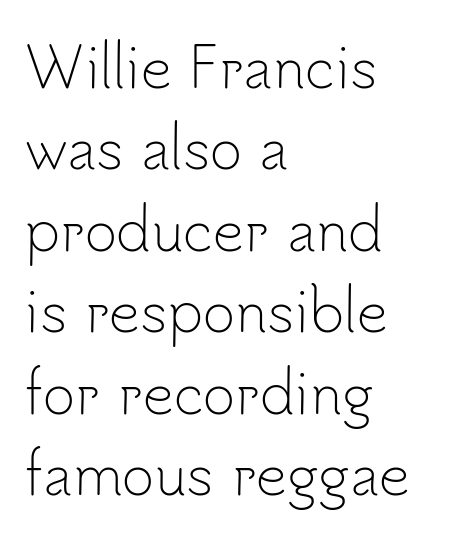
{"serif": "no", "italic": "no", "bold": "no", "weight": "light", "width": "normal", "stroke_contrast": "low", "x_height": "small", "monospaced": "no", "underline": "no", "align": "left", "line_spacing": "normal", "line_spacing_ratio": 1.48, "letter_spacing": "normal", "letter_spacing_em": 0.0, "glyph_px": 55}
